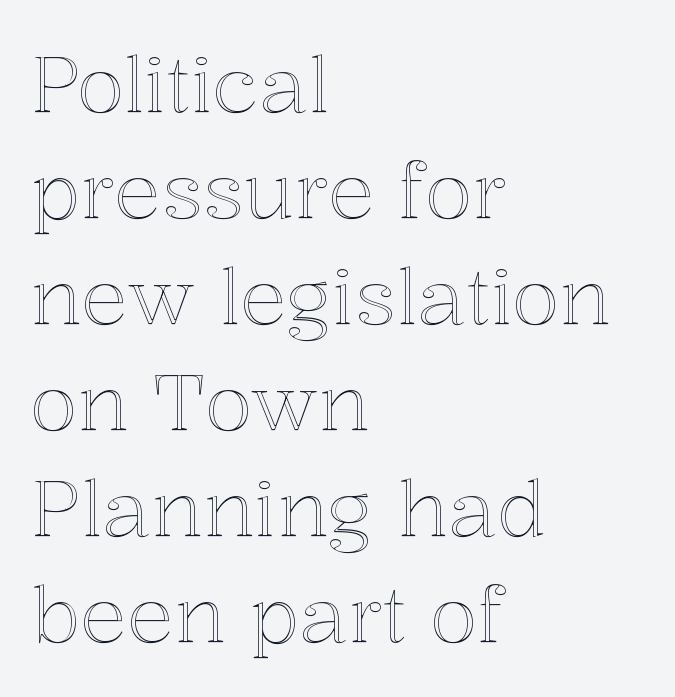
The image shows 78 px text type, upright; set left-aligned, normal line spacing (1.36x), normal letter spacing, not underlined; a medium x-height.
